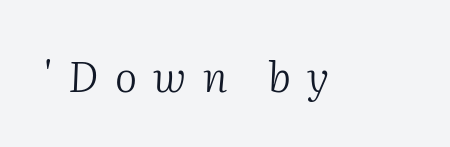
The image shows 42 px light serif type, italic (leaning right); set unusually wide letter spacing (+0.39 em), not underlined; medium stroke contrast and a medium x-height.
